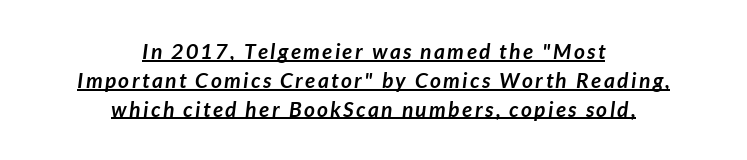
The paragraph has two soft edges and a firm central axis. Leading matches the norm, producing a regular column. The font's italic variant was chosen for this text. I'd describe the lettering as bold — thick and assertive.
